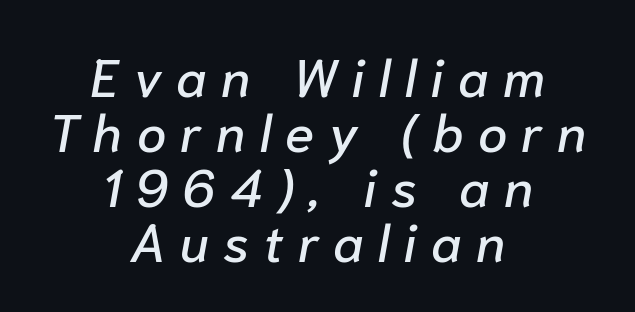
Q: Is the text italic (slanted)? A: Yes, it leans right by about 10 degrees.
Q: Is the text underlined? A: No.
Q: How is the paragraph aligned? A: Centered.
Q: Is the spacing between letters normal or unusually wide? A: Unusually wide.
Q: Is the spacing between lines tight, normal or loose? A: Tight.
Q: Width (condensed, normal, or wide)? A: Normal.
Q: Stroke contrast? A: Low.
Q: x-height? A: Medium.
Q: Monospaced? A: No.
